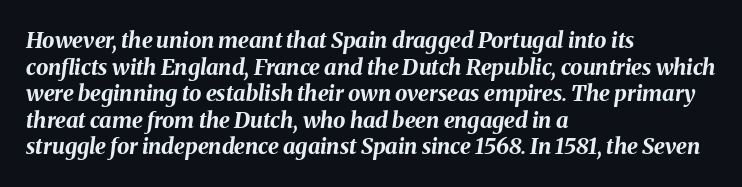
Q: Is the text bold? A: Yes.
Q: Is the text italic (slanted)? A: Yes, it leans right by about 8 degrees.
Q: Is the text underlined? A: No.
Q: How is the paragraph aligned? A: Left-aligned.
Q: Is the spacing between letters normal or unusually wide? A: Normal.
